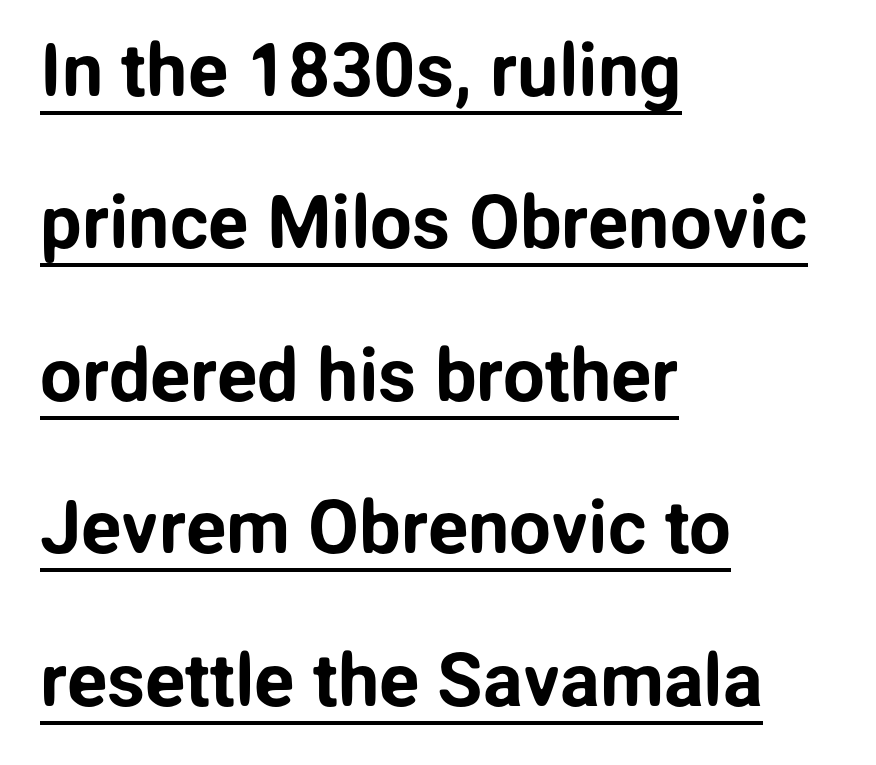
{"serif": "no", "italic": "no", "width": "normal", "stroke_contrast": "low", "x_height": "medium", "monospaced": "no", "underline": "yes", "align": "left", "line_spacing": "loose", "line_spacing_ratio": 2.06, "letter_spacing": "normal", "letter_spacing_em": 0.0, "glyph_px": 74}
